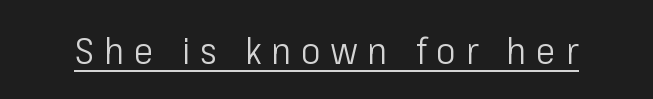
{"serif": "no", "italic": "no", "bold": "no", "weight": "light", "width": "condensed", "stroke_contrast": "low", "x_height": "medium", "monospaced": "no", "underline": "yes", "letter_spacing": "wide", "letter_spacing_em": 0.27, "glyph_px": 37}
